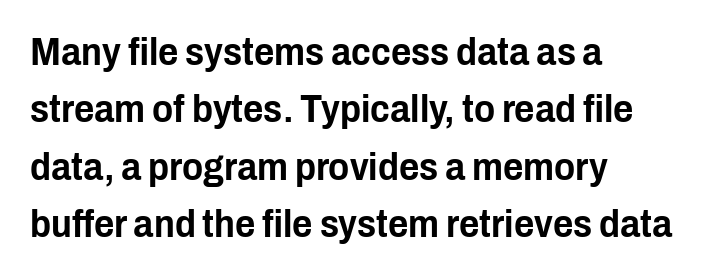
The image shows 39 px condensed sans-serif type, upright; set left-aligned, normal line spacing (1.47x), normal letter spacing, not underlined; low stroke contrast and a medium x-height.
